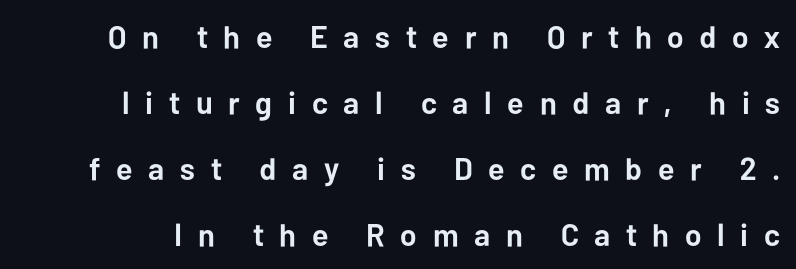
The image shows 32 px semibold sans-serif type, upright; set loose line spacing (2.06x), unusually wide letter spacing (+0.49 em), not underlined; low stroke contrast and a medium x-height.
